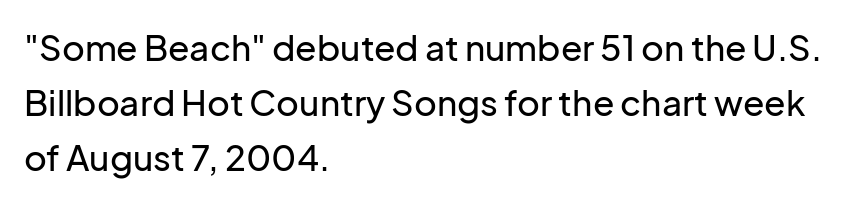
{"serif": "no", "italic": "no", "width": "normal", "stroke_contrast": "low", "x_height": "medium", "monospaced": "no", "underline": "no", "align": "left", "line_spacing": "normal", "line_spacing_ratio": 1.57, "letter_spacing": "normal", "letter_spacing_em": 0.0, "glyph_px": 35}
